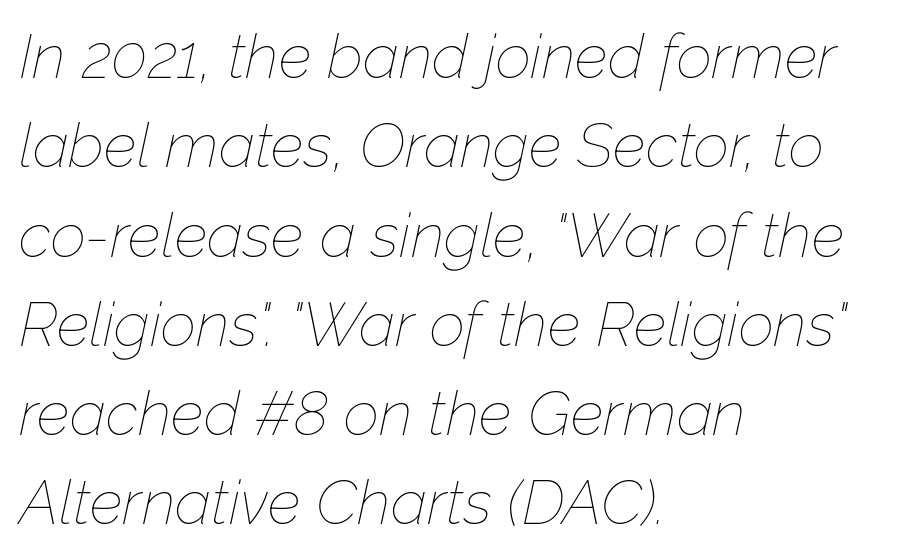
Q: Is the text bold? A: No.
Q: Is the text italic (slanted)? A: Yes, it leans right by about 12 degrees.
Q: Is the text underlined? A: No.
Q: How is the paragraph aligned? A: Left-aligned.
Q: Is the spacing between letters normal or unusually wide? A: Normal.
Q: Is the spacing between lines tight, normal or loose? A: Normal.
Q: Width (condensed, normal, or wide)? A: Normal.
Q: Stroke contrast? A: Low.
Q: x-height? A: Medium.
Q: Monospaced? A: No.
